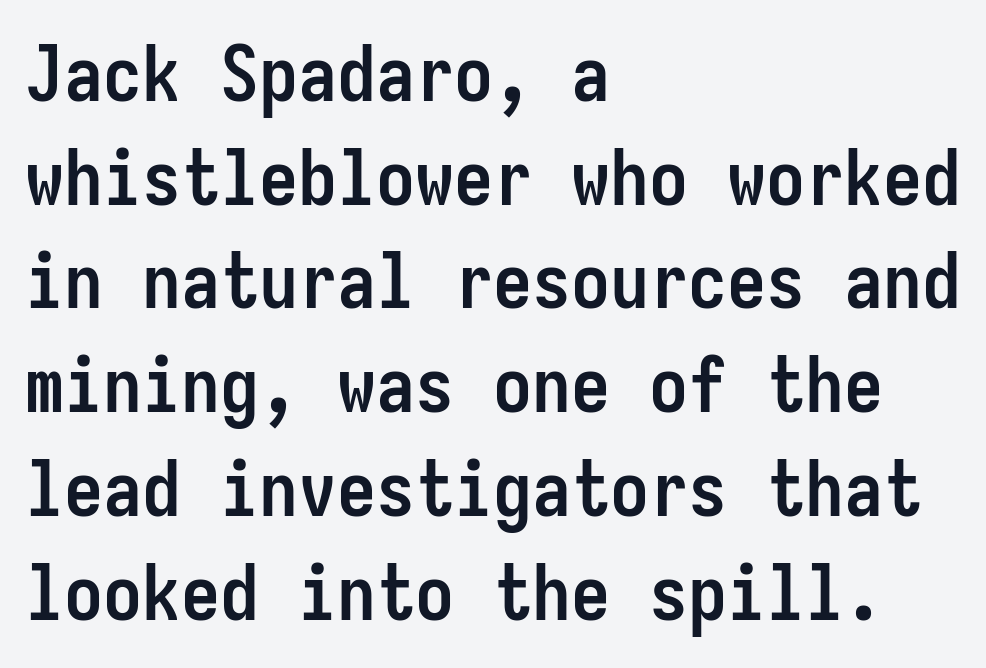
The setting favours the left margin, as ordinary paragraphs usually do. The lettering holds an erect, upright posture throughout. The specimen omits any rule beneath the text block's lines. The typesetting leans heavy: a genuine bold.
